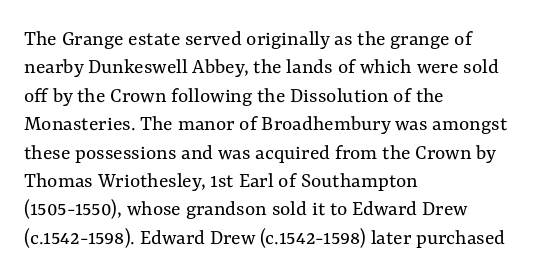
Rule under the text: the space is simply empty. Honestly, the letter spacing is just normal — you wouldn't notice it. The font's upright variant was chosen for this text. The strokes are not fattened; the text isn't bold. Layout note: lines flush left. The designer left line spacing at the default.
